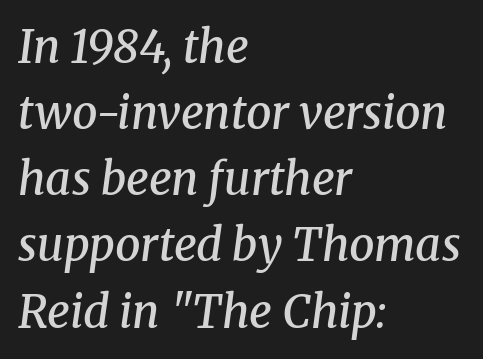
{"serif": "yes", "italic": "yes", "lean": "right", "slant_degrees": 8, "bold": "semi", "weight": "semibold", "width": "normal", "stroke_contrast": "medium", "x_height": "medium", "monospaced": "no", "underline": "no", "align": "left", "line_spacing": "normal", "line_spacing_ratio": 1.47, "letter_spacing": "normal", "letter_spacing_em": 0.0, "glyph_px": 45}
